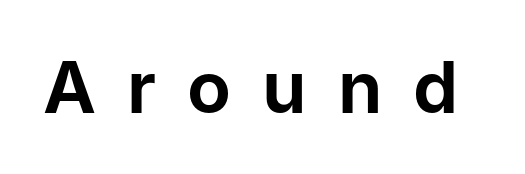
Looks like regular typesetting: each glyph gets only the width it needs. The tracking jumps out immediately: characters are airy and widely separated. Typographically, this falls in the sans-serif category. Quick note: not italic, upright. Descender tails drop into unmarked territory.
